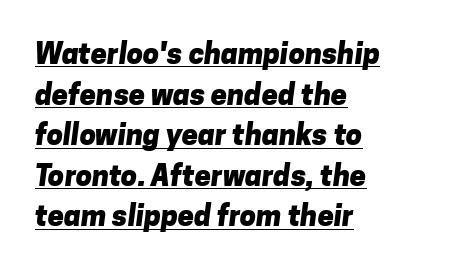
The image shows 29 px heavy sans-serif type; set left-aligned, normal line spacing (1.4x), normal letter spacing, underlined; low stroke contrast and a medium x-height.
